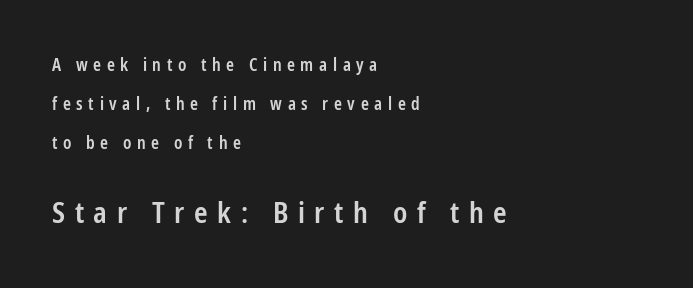
Q: Is the text bold? A: Semi-bold.
Q: Is the text italic (slanted)? A: No, it is upright.
Q: Is the typeface a serif or a sans-serif typeface? A: Sans-serif.
Q: Is the text underlined? A: No.
Q: How is the paragraph aligned? A: Left-aligned.
Q: Is the spacing between letters normal or unusually wide? A: Unusually wide.
Q: Is the spacing between lines tight, normal or loose? A: Loose.
Q: Which block of text is set in a larger size, the first (top) or the second (bottom)? A: The second (bottom) one.
Q: Width (condensed, normal, or wide)? A: Condensed.
Q: Stroke contrast? A: Low.
Q: x-height? A: Medium.
Q: Monospaced? A: No.
